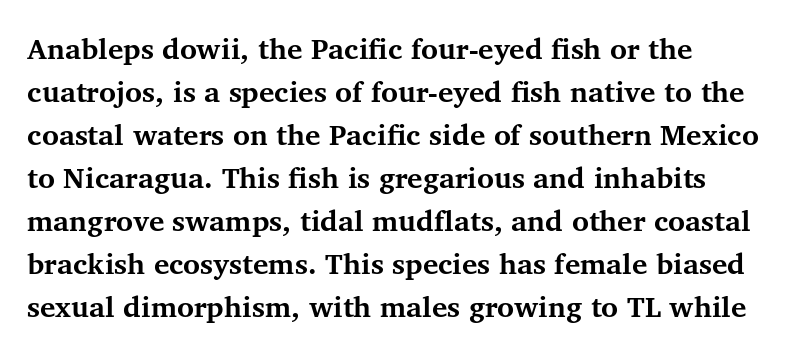
The letters advance in unequal steps, a hallmark of proportional type. The space directly below the letters is spotless. The rendering shows small feet on the letterforms — a serif design. This block has exactly the height ordinary leading produces.
